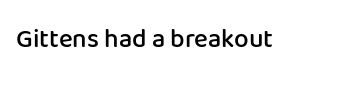
The image shows 26 px text type, upright; set normal letter spacing, not underlined.
